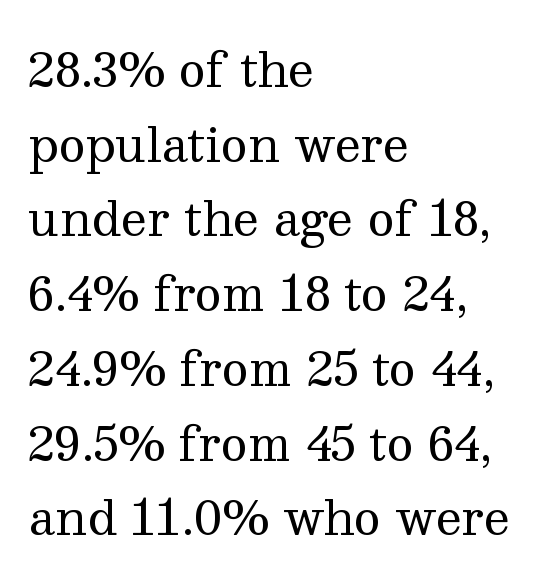
The image shows 47 px regular-weight serif type, upright; set left-aligned, normal line spacing (1.59x), normal letter spacing, not underlined; medium stroke contrast and a medium x-height.
